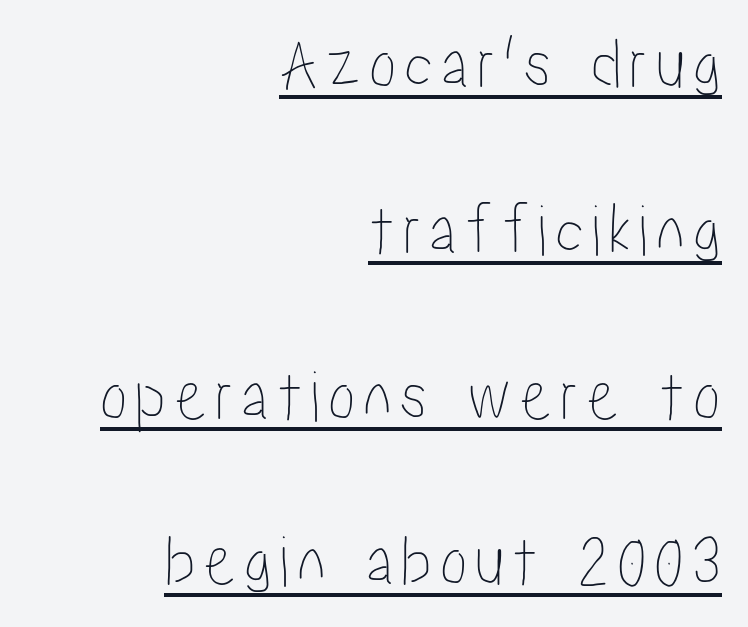
Q: Is the text italic (slanted)? A: No, it is upright.
Q: Is the text underlined? A: Yes.
Q: How is the paragraph aligned? A: Right-aligned.
Q: Is the spacing between lines tight, normal or loose? A: Loose.
Q: Width (condensed, normal, or wide)? A: Condensed.
Q: Stroke contrast? A: Low.
Q: x-height? A: Medium.
Q: Monospaced? A: No.
